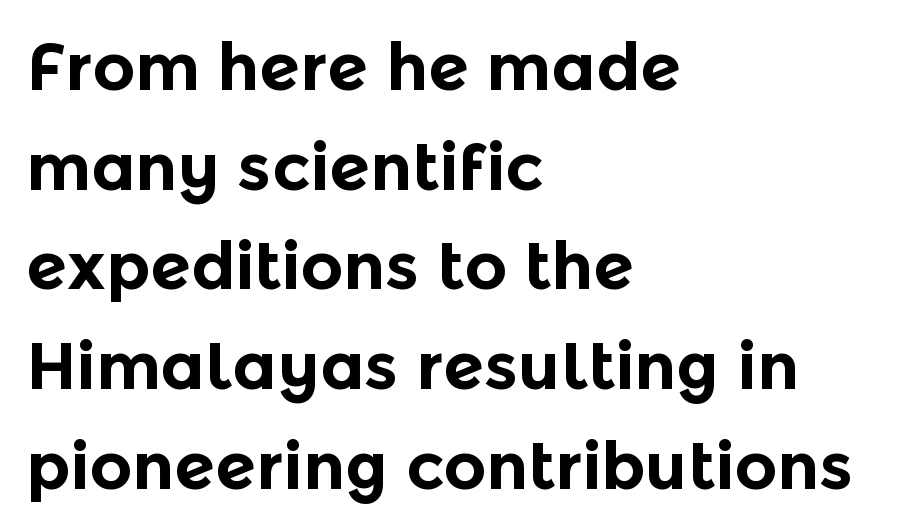
{"serif": "no", "italic": "no", "bold": "yes", "weight": "bold", "width": "normal", "x_height": "medium", "monospaced": "no", "underline": "no", "align": "left", "line_spacing": "normal", "line_spacing_ratio": 1.51, "letter_spacing": "normal", "letter_spacing_em": 0.0, "glyph_px": 66}
